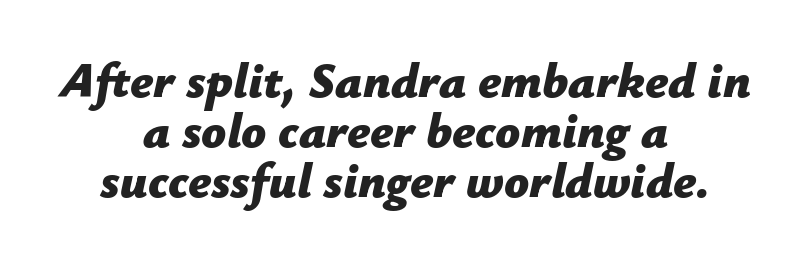
{"italic": "yes", "lean": "right", "slant_degrees": 12, "bold": "yes", "weight": "bold", "width": "normal", "stroke_contrast": "low", "x_height": "medium", "monospaced": "no", "underline": "no", "align": "center", "line_spacing": "tight", "line_spacing_ratio": 1.02, "letter_spacing": "normal", "letter_spacing_em": 0.0, "glyph_px": 49}
